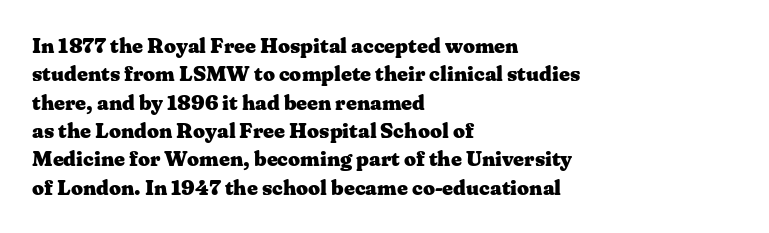
The image shows 21 px bold type, upright; set left-aligned, normal line spacing (1.35x), normal letter spacing, not underlined.
